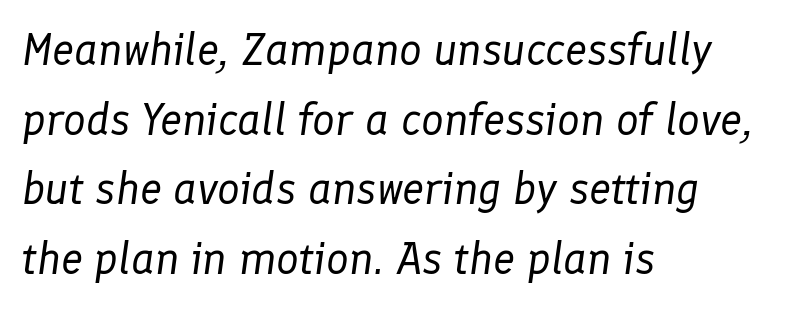
The image shows 45 px regular-weight type, italic (leaning right); set left-aligned, normal line spacing (1.55x), normal letter spacing, not underlined; low stroke contrast and a medium x-height.
